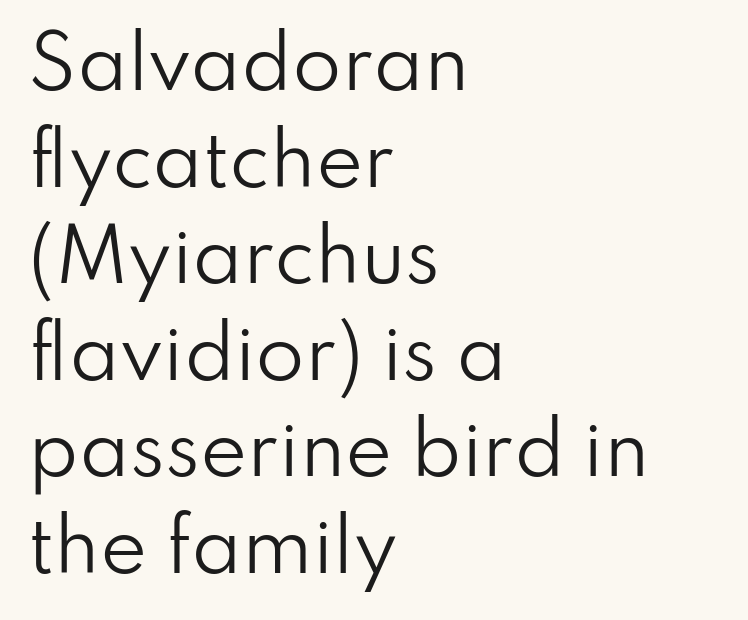
The image shows 71 px regular-weight sans-serif type, upright; set left-aligned, normal line spacing (1.36x), normal letter spacing, not underlined; low stroke contrast and a small x-height.
